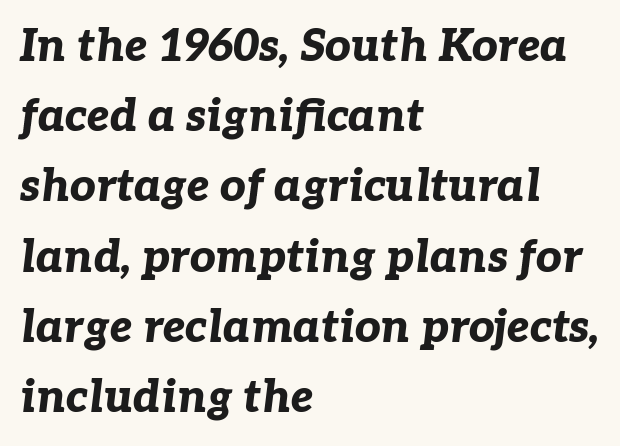
The image shows 45 px bold type, italic (leaning right); set left-aligned, normal line spacing (1.56x), normal letter spacing, not underlined; low stroke contrast and a medium x-height.
